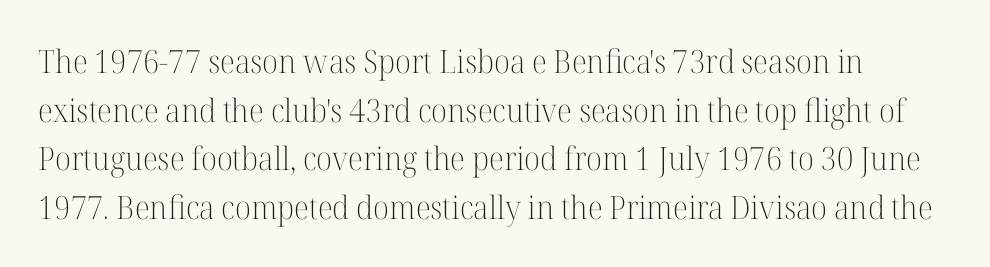
Summary of vertical rhythm: regular, with standard interline spacing. Are there feet on the stems? There are — it's a serif. Summary of weight: not heavy and not bold. This sample uses plain, unmodified letter spacing. No italicization has been applied; the sample stays upright. Check the space under the baseline: it is left empty.
